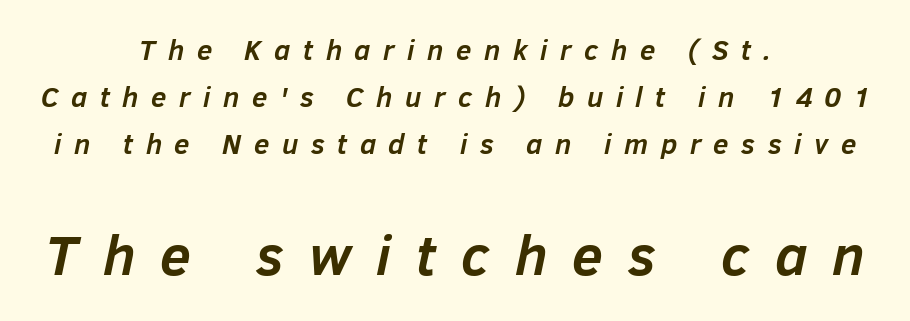
Q: Is the text bold? A: Yes.
Q: Is the text italic (slanted)? A: Yes, it leans right by about 12 degrees.
Q: Is the text underlined? A: No.
Q: How is the paragraph aligned? A: Centered.
Q: Is the spacing between letters normal or unusually wide? A: Unusually wide.
Q: Is the spacing between lines tight, normal or loose? A: Normal.
Q: Which block of text is set in a larger size, the first (top) or the second (bottom)? A: The second (bottom) one.
Q: Width (condensed, normal, or wide)? A: Normal.
Q: Stroke contrast? A: Low.
Q: x-height? A: Medium.
Q: Monospaced? A: No.
